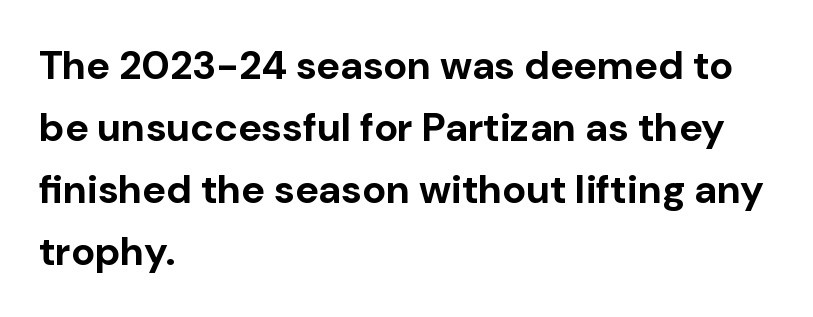
Q: Is the text bold? A: Yes.
Q: Is the text italic (slanted)? A: No, it is upright.
Q: Is the typeface a serif or a sans-serif typeface? A: Sans-serif.
Q: Is the text underlined? A: No.
Q: How is the paragraph aligned? A: Left-aligned.
Q: Is the spacing between letters normal or unusually wide? A: Normal.
Q: Is the spacing between lines tight, normal or loose? A: Normal.
Q: Width (condensed, normal, or wide)? A: Normal.
Q: Stroke contrast? A: Low.
Q: x-height? A: Medium.
Q: Monospaced? A: No.
